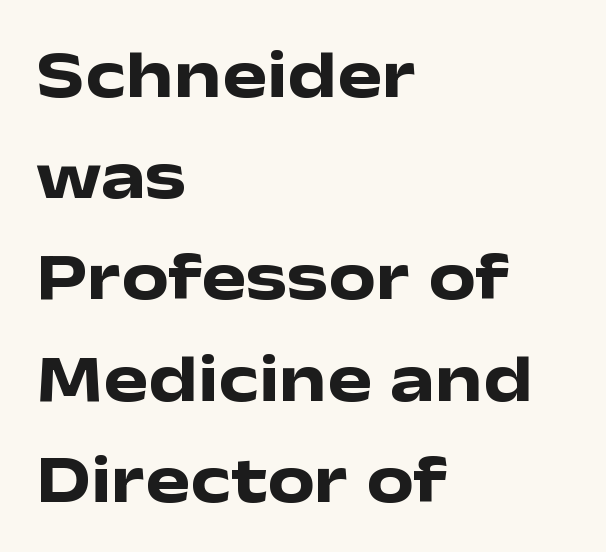
{"serif": "no", "italic": "no", "bold": "yes", "weight": "heavy", "width": "wide", "stroke_contrast": "low", "x_height": "medium", "monospaced": "no", "underline": "no", "align": "left", "line_spacing": "normal", "line_spacing_ratio": 1.51, "letter_spacing": "normal", "letter_spacing_em": 0.0, "glyph_px": 67}
